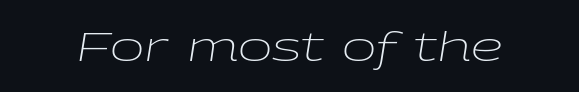
{"italic": "yes", "lean": "right", "slant_degrees": 9, "bold": "no", "weight": "light", "width": "wide", "stroke_contrast": "low", "x_height": "medium", "monospaced": "no", "underline": "no", "letter_spacing": "normal", "letter_spacing_em": 0.0, "glyph_px": 41}
